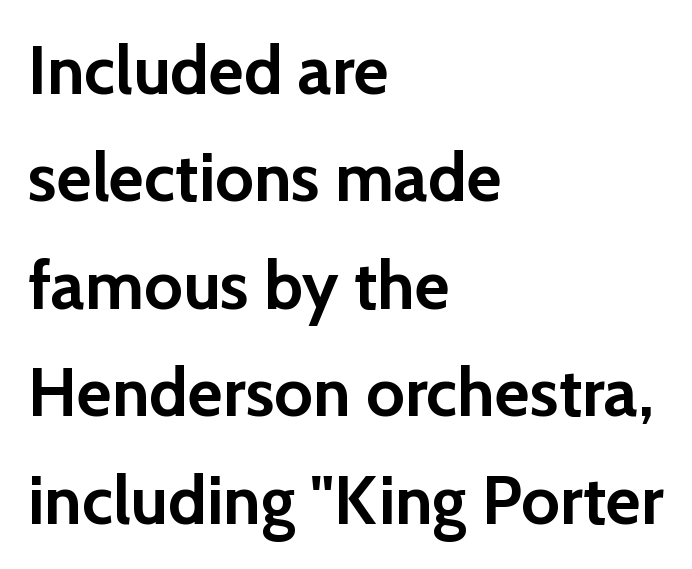
Q: Is the text bold? A: Yes.
Q: Is the text italic (slanted)? A: No, it is upright.
Q: Is the typeface a serif or a sans-serif typeface? A: Sans-serif.
Q: Is the text underlined? A: No.
Q: How is the paragraph aligned? A: Left-aligned.
Q: Is the spacing between letters normal or unusually wide? A: Normal.
Q: Is the spacing between lines tight, normal or loose? A: Normal.
Q: Width (condensed, normal, or wide)? A: Normal.
Q: Stroke contrast? A: Low.
Q: x-height? A: Medium.
Q: Monospaced? A: No.
